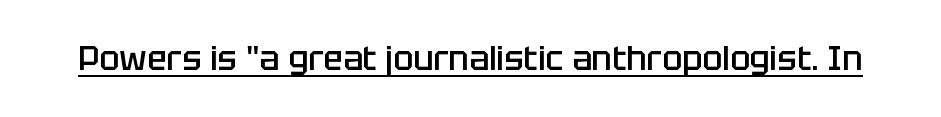
What kind of face is this? One without serifs — a sans. Rendered with straight, roman letterforms. The passage shown has conventional tracking throughout. Emphasis is given by a line drawn under the lettering. Each letter keeps its own natural width here, so spacing adapts to shape. Heft: intermediate — a semibold.
